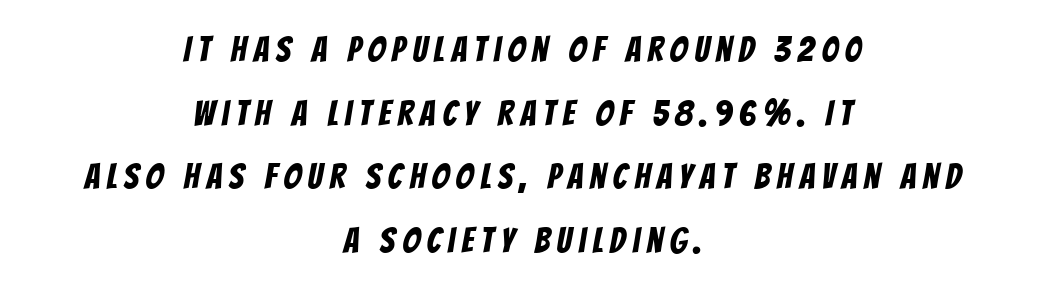
{"serif": "no", "width": "condensed", "stroke_contrast": "low", "x_height": "large", "monospaced": "no", "underline": "no", "align": "center", "line_spacing_ratio": 1.82, "letter_spacing": "wide", "letter_spacing_em": 0.2, "glyph_px": 35}
